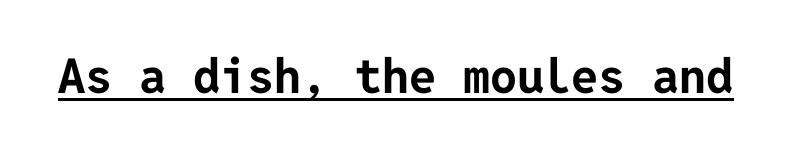
The image shows 48 px bold sans-serif type, upright; set normal letter spacing, underlined; low stroke contrast and a medium x-height.
